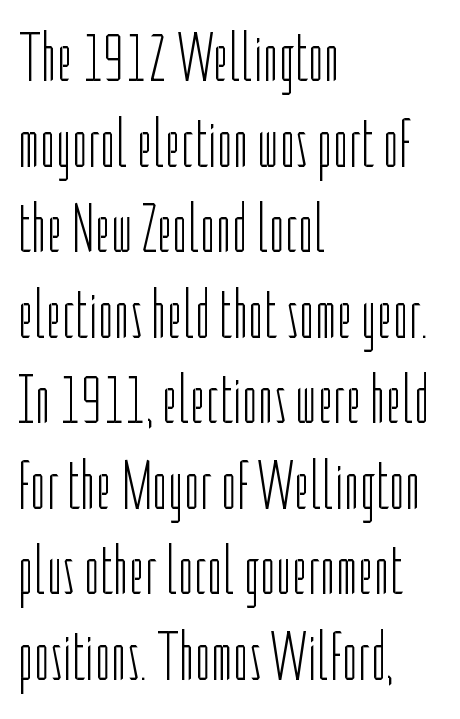
The gap between lines stays unmarked. How are the letters spaced? Ordinarily, with no added tracking. Layout note: lines flush left. Check where the strokes stop: nothing finishes them off — pure sans. Each letter keeps its own natural width here, so spacing adapts to shape. Heaviness? Minimal to ordinary, like unemphasized prose.
